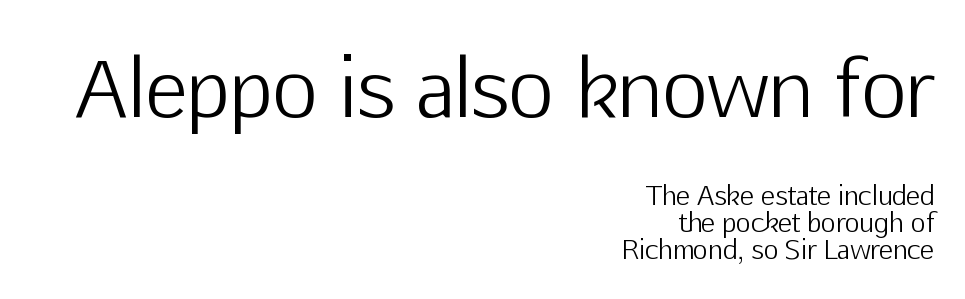
The image shows 79 px light sans-serif type, upright; set right-aligned, tight line spacing (1.04x), normal letter spacing, not underlined; the first (top) block is 3.04x larger; low stroke contrast and a medium x-height.
